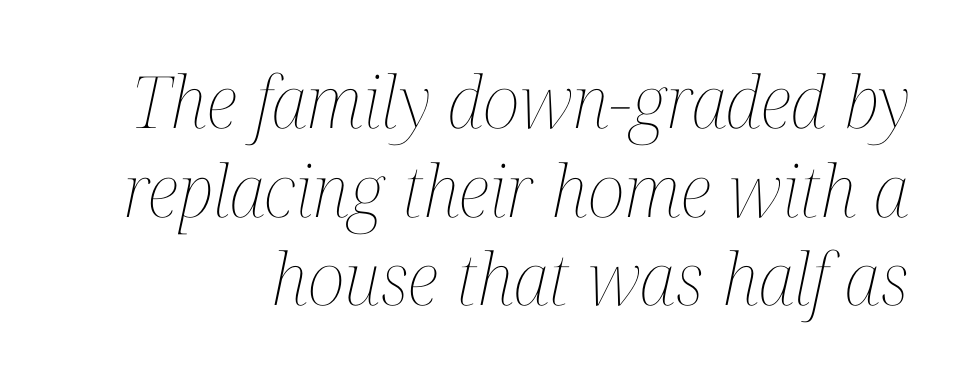
{"italic": "yes", "lean": "right", "slant_degrees": 12, "bold": "no", "weight": "thin", "width": "condensed", "stroke_contrast": "medium", "x_height": "medium", "monospaced": "no", "underline": "no", "line_spacing_ratio": 1.23, "letter_spacing": "normal", "letter_spacing_em": 0.0, "glyph_px": 72}
